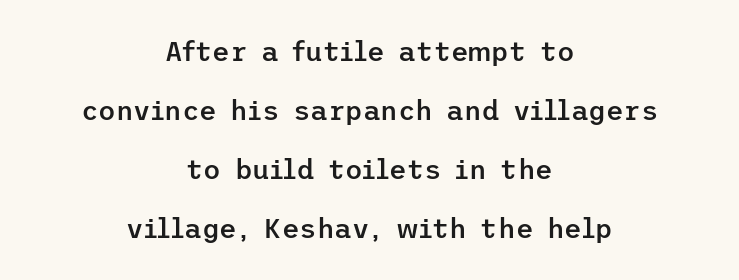
{"italic": "no", "bold": "semi", "underline": "no", "align": "center", "line_spacing": "loose", "line_spacing_ratio": 2.18, "letter_spacing": "normal", "letter_spacing_em": 0.0, "glyph_px": 27}
